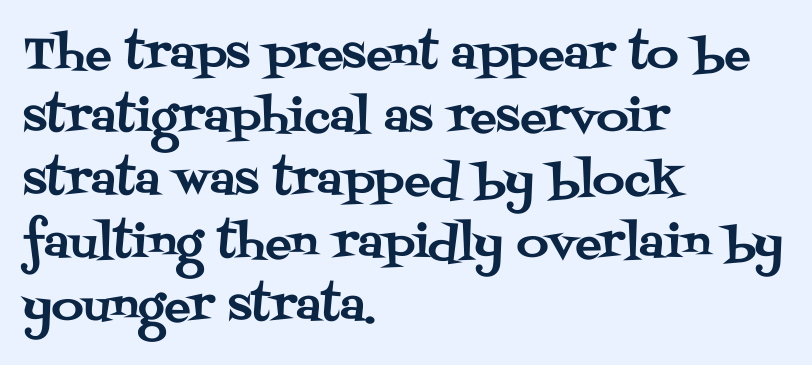
Q: Is the text italic (slanted)? A: No, it is upright.
Q: Is the typeface a serif or a sans-serif typeface? A: Serif.
Q: Is the text underlined? A: No.
Q: How is the paragraph aligned? A: Left-aligned.
Q: Is the spacing between letters normal or unusually wide? A: Normal.
Q: Is the spacing between lines tight, normal or loose? A: Normal.
Q: Width (condensed, normal, or wide)? A: Normal.
Q: Stroke contrast? A: Medium.
Q: x-height? A: Large.
Q: Monospaced? A: No.
